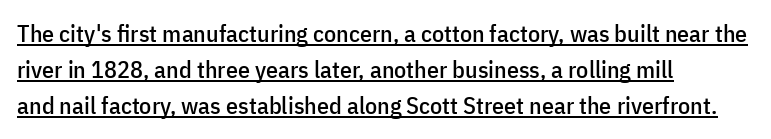
Q: Is the text italic (slanted)? A: No, it is upright.
Q: Is the text underlined? A: Yes.
Q: How is the paragraph aligned? A: Left-aligned.
Q: Is the spacing between letters normal or unusually wide? A: Normal.
Q: Is the spacing between lines tight, normal or loose? A: Normal.
